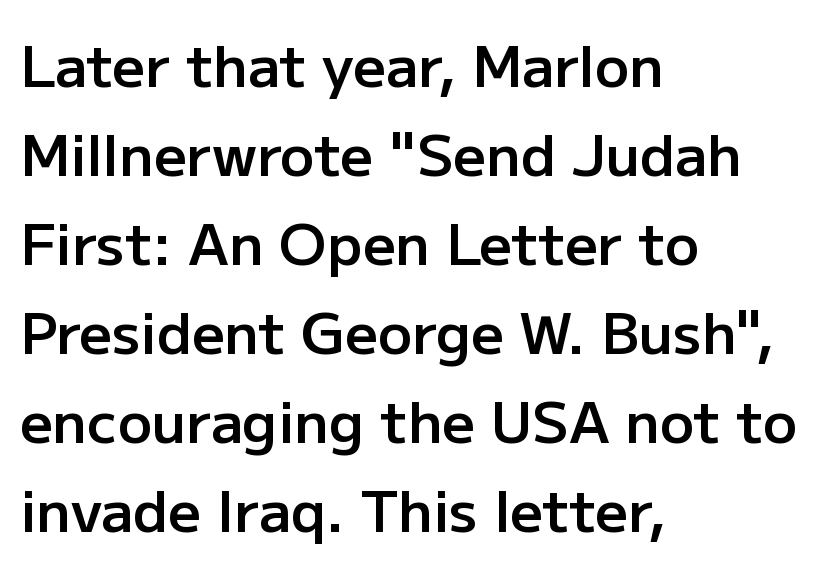
Check under the words: just untouched page. These lines are composed in type without serifs. Moderately thickened strokes mark this as semibold type. Upright lettering throughout. Students, observe: this is what conventionally led text looks like. Here the designer chose a conventional face with non-uniform glyph widths.
